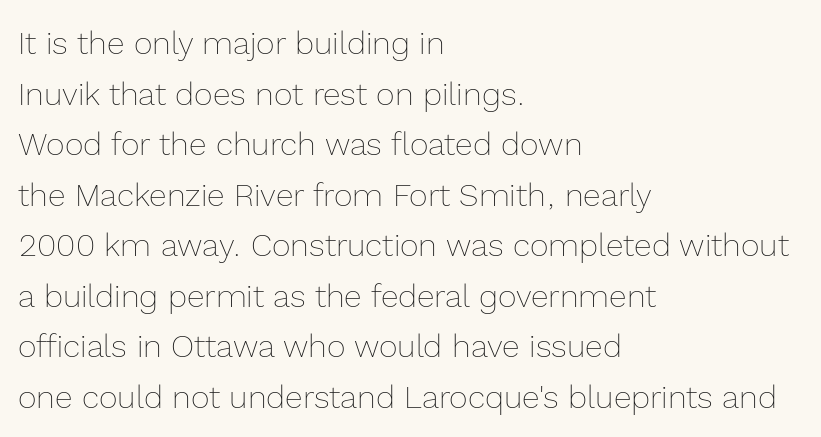
The image shows 32 px thin type, upright; set left-aligned, normal line spacing (1.58x), normal letter spacing, not underlined; a medium x-height.
